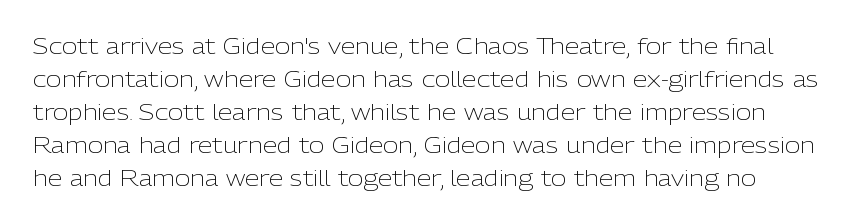
Q: Is the text bold? A: No.
Q: Is the text italic (slanted)? A: No, it is upright.
Q: Is the text underlined? A: No.
Q: Is the spacing between letters normal or unusually wide? A: Normal.
Q: Is the spacing between lines tight, normal or loose? A: Normal.
